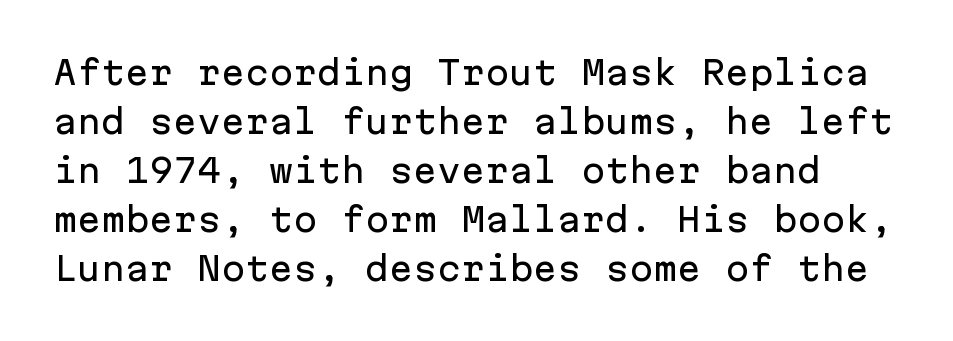
Q: Is the text italic (slanted)? A: No, it is upright.
Q: Is the typeface a serif or a sans-serif typeface? A: Sans-serif.
Q: Is the text underlined? A: No.
Q: Is the spacing between letters normal or unusually wide? A: Normal.
Q: Is the spacing between lines tight, normal or loose? A: Normal.
Q: Width (condensed, normal, or wide)? A: Normal.
Q: Stroke contrast? A: Low.
Q: x-height? A: Medium.
Q: Monospaced? A: Yes.
